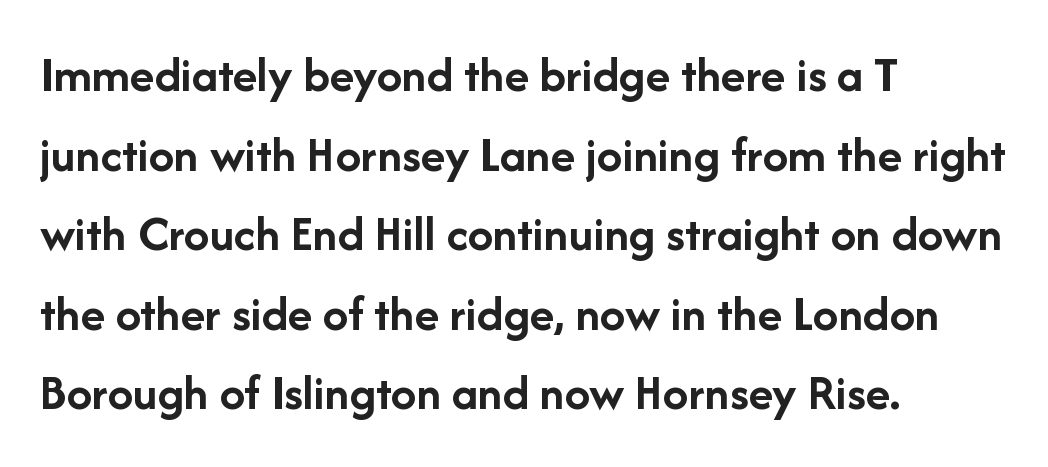
The glyphs are unaccompanied by any horizontal stroke below them. Quick note: interline space is typical. The lines in this sample share a left origin and differ only in where they stop. The letters carry no serifs — their stems end cleanly without finishing strokes. Varying glyph widths throughout — classic text-font behaviour.
